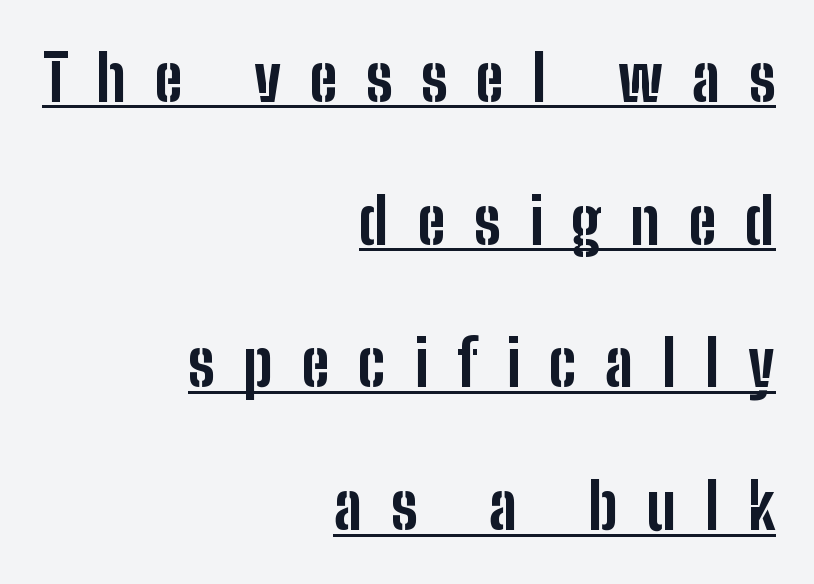
Substantial extra tracking has been applied to these lines. Ordinary non-slanted type is in use. The typesetter has applied underlining to the passage shown. Line ends are locked; line starts wander.
